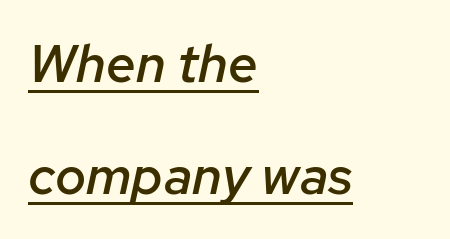
{"italic": "yes", "lean": "right", "slant_degrees": 12, "bold": "semi", "weight": "semibold", "width": "normal", "stroke_contrast": "low", "x_height": "medium", "monospaced": "no", "underline": "yes", "align": "left", "line_spacing": "loose", "line_spacing_ratio": 2.11, "letter_spacing": "normal", "letter_spacing_em": 0.0, "glyph_px": 53}
